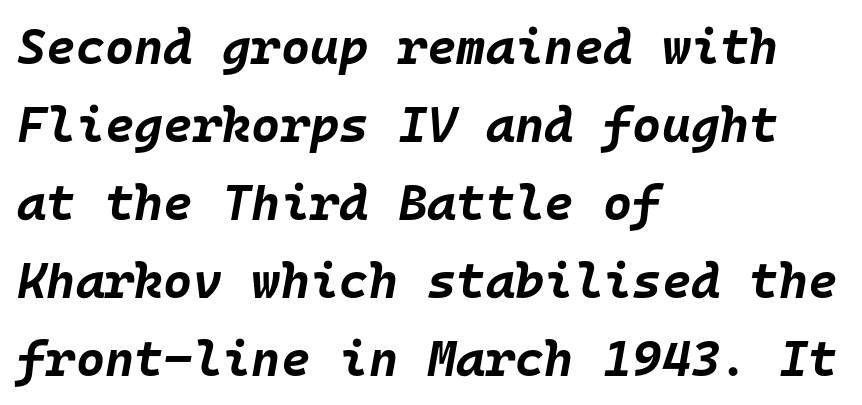
Q: Is the text bold? A: Yes.
Q: Is the text italic (slanted)? A: Yes, it leans right by about 10 degrees.
Q: Is the text underlined? A: No.
Q: How is the paragraph aligned? A: Left-aligned.
Q: Is the spacing between letters normal or unusually wide? A: Normal.
Q: Is the spacing between lines tight, normal or loose? A: Normal.
Q: Width (condensed, normal, or wide)? A: Normal.
Q: Stroke contrast? A: Low.
Q: x-height? A: Large.
Q: Monospaced? A: Yes.
